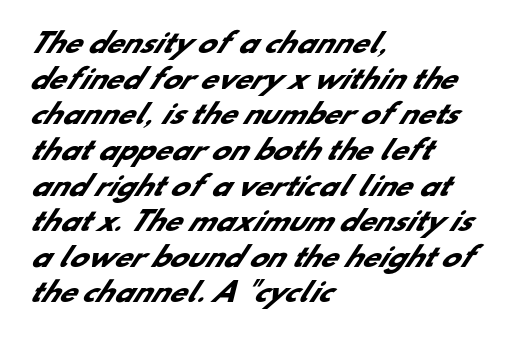
Q: Is the text bold? A: Yes.
Q: Is the text underlined? A: No.
Q: How is the paragraph aligned? A: Left-aligned.
Q: Is the spacing between letters normal or unusually wide? A: Normal.
Q: Is the spacing between lines tight, normal or loose? A: Normal.
